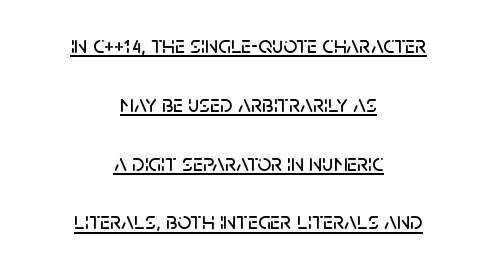
{"italic": "no", "underline": "yes", "align": "center", "line_spacing": "loose", "line_spacing_ratio": 2.45, "letter_spacing": "normal", "letter_spacing_em": 0.0, "glyph_px": 24}
